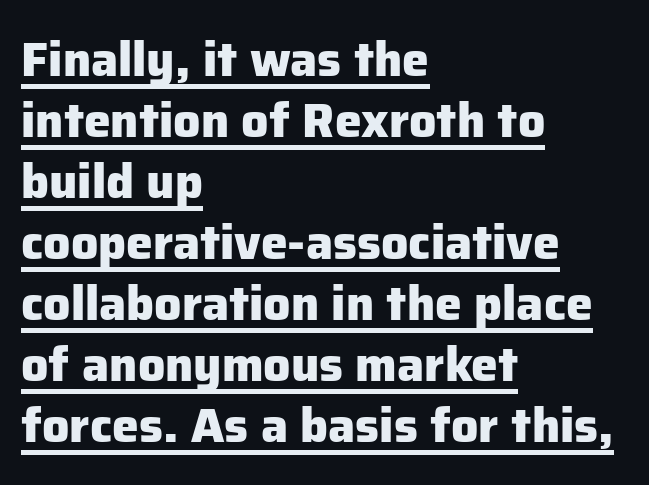
Q: Is the text bold? A: Yes.
Q: Is the text italic (slanted)? A: No, it is upright.
Q: Is the typeface a serif or a sans-serif typeface? A: Sans-serif.
Q: Is the text underlined? A: Yes.
Q: How is the paragraph aligned? A: Left-aligned.
Q: Is the spacing between letters normal or unusually wide? A: Normal.
Q: Is the spacing between lines tight, normal or loose? A: Normal.
Q: Width (condensed, normal, or wide)? A: Normal.
Q: Stroke contrast? A: Low.
Q: x-height? A: Medium.
Q: Monospaced? A: No.
